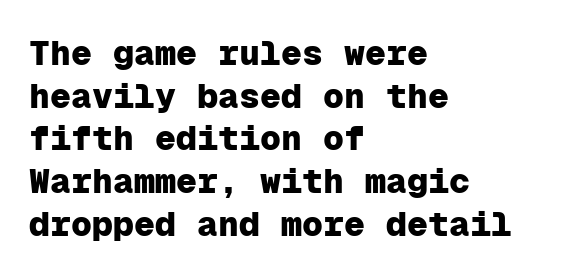
The image shows 35 px heavy sans-serif type, upright, monospaced; set left-aligned, line spacing 1.22x, normal letter spacing, not underlined; low stroke contrast and a medium x-height.
